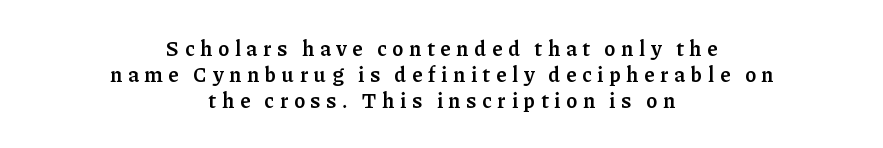
{"italic": "no", "bold": "semi", "underline": "no", "align": "center", "line_spacing_ratio": 1.24, "letter_spacing": "wide", "letter_spacing_em": 0.28, "glyph_px": 21}
